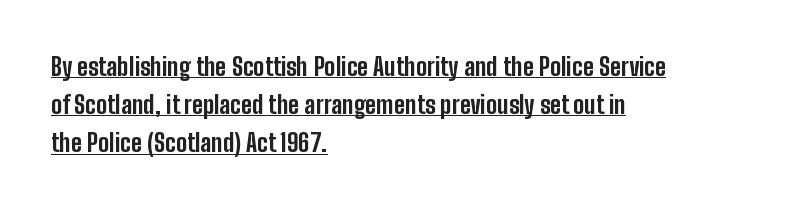
The image shows 25 px bold type, upright; set left-aligned, normal line spacing (1.53x), normal letter spacing, underlined.
